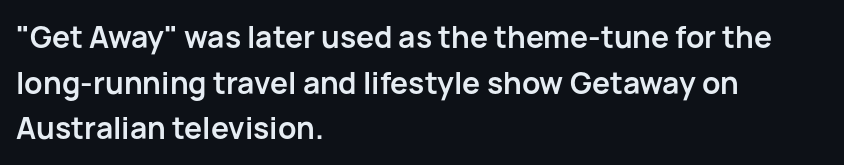
The letters are bold, with thick, heavy strokes. Nope, not italic — everything's standing straight. Left-aligned paragraph, ragged on the right. The font family rendered here belongs to the sans-serif group.
